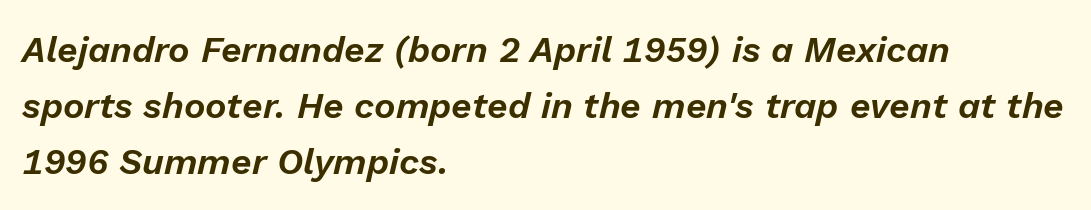
The image shows 36 px text type, italic (leaning right); set left-aligned, normal line spacing (1.56x), normal letter spacing, not underlined; low stroke contrast and a medium x-height.
